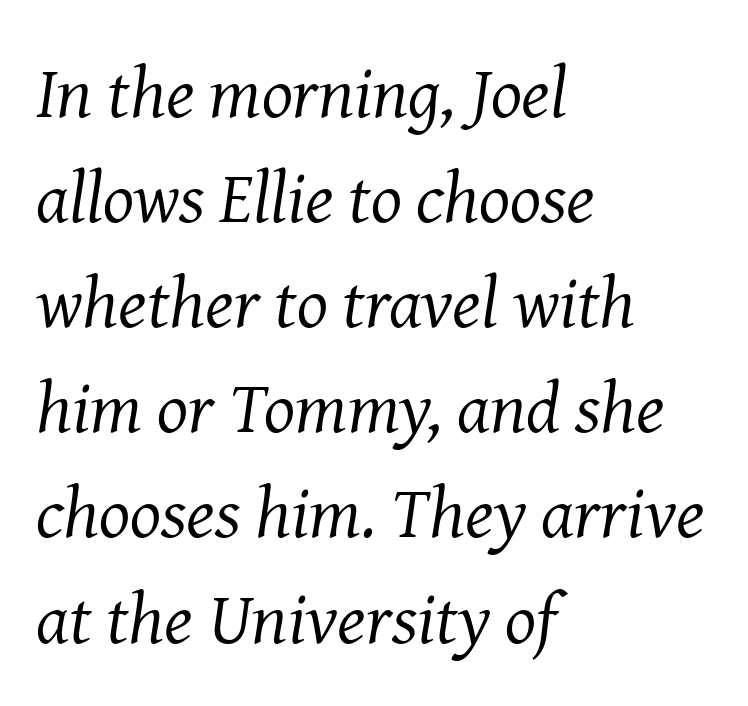
{"serif": "yes", "italic": "yes", "lean": "right", "slant_degrees": 8, "bold": "no", "weight": "regular", "width": "normal", "stroke_contrast": "medium", "x_height": "medium", "monospaced": "no", "underline": "no", "align": "left", "line_spacing": "normal", "line_spacing_ratio": 1.44, "letter_spacing": "normal", "letter_spacing_em": 0.0, "glyph_px": 73}
